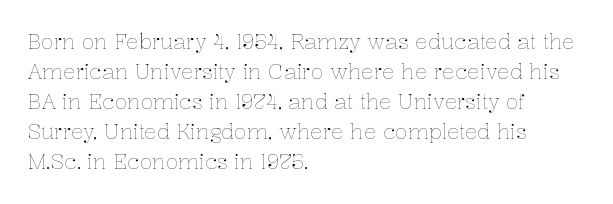
Compared with typical body copy, the letter spacing here is the same. The text block is weighted toward the left margin, trailing off unevenly rightward. The foot of each line stays bare and open. Evenly set lines give the paragraph a standard silhouette. Stroke thickness stays within the range of a standard reading face or lighter.
